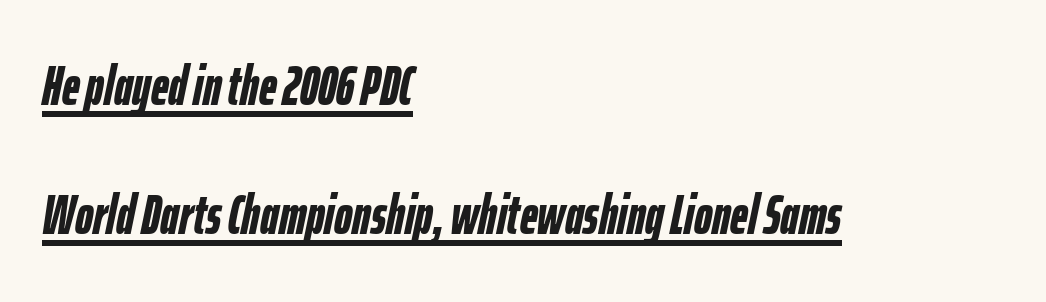
The image shows 55 px semibold, condensed type, italic (leaning right); set left-aligned, loose line spacing (2.35x), normal letter spacing, underlined; low stroke contrast and a medium x-height.
